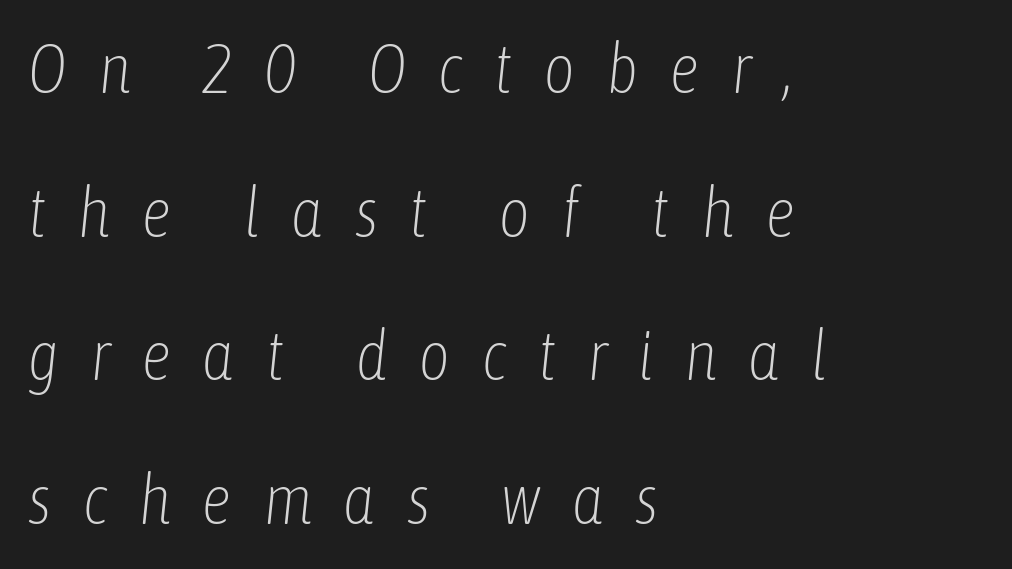
{"italic": "yes", "lean": "right", "slant_degrees": 6, "bold": "no", "weight": "light", "width": "condensed", "stroke_contrast": "low", "x_height": "medium", "monospaced": "no", "underline": "no", "align": "left", "line_spacing": "loose", "line_spacing_ratio": 2.08, "letter_spacing": "wide", "letter_spacing_em": 0.44, "glyph_px": 69}
